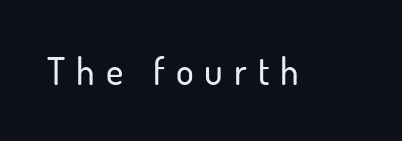
Only glyphs here, with clear space below each row. Is there any slant? The stems are plumb. Typographically, this falls in the sans-serif category. The letters advance in unequal steps, a hallmark of proportional type.
